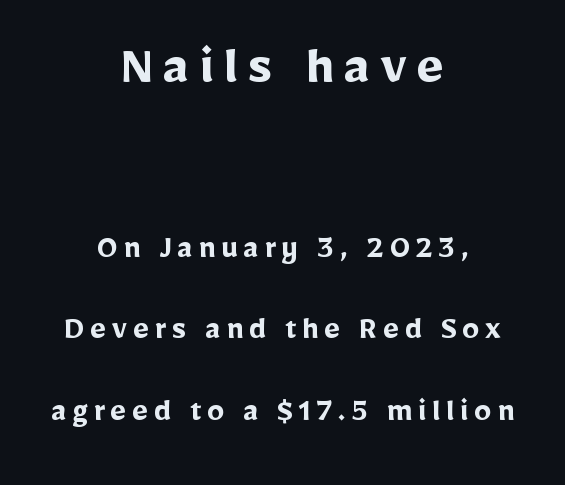
{"serif": "no", "italic": "no", "bold": "yes", "weight": "semibold", "width": "normal", "stroke_contrast": "low", "x_height": "medium", "monospaced": "no", "underline": "no", "align": "center", "line_spacing": "loose", "line_spacing_ratio": 2.4, "larger_block": "first", "size_ratio": 1.74, "glyph_px": 59}
